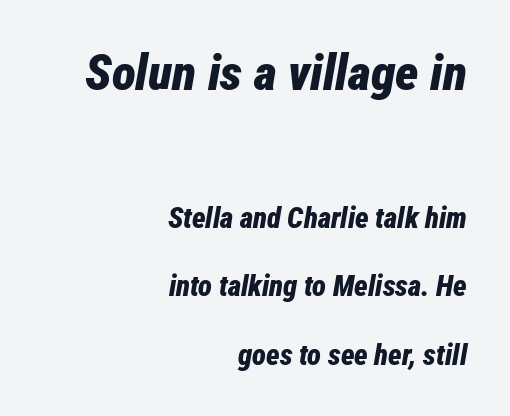
{"italic": "yes", "lean": "right", "slant_degrees": 12, "bold": "yes", "weight": "bold", "width": "condensed", "stroke_contrast": "low", "x_height": "medium", "monospaced": "no", "underline": "no", "align": "right", "line_spacing": "loose", "line_spacing_ratio": 2.36, "letter_spacing": "normal", "letter_spacing_em": 0.0, "larger_block": "first", "size_ratio": 1.72, "glyph_px": 50}
